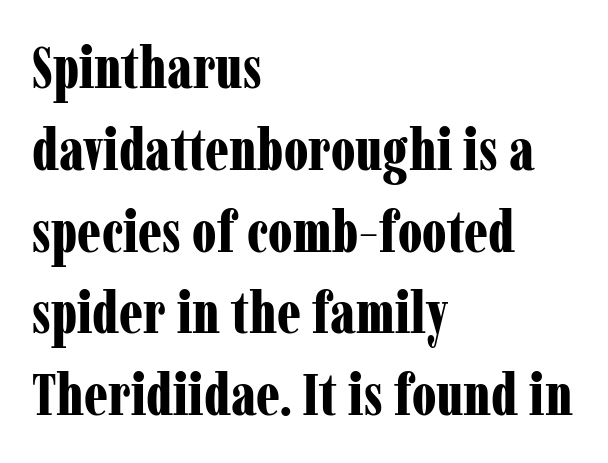
{"serif": "yes", "italic": "no", "bold": "yes", "weight": "bold", "width": "condensed", "stroke_contrast": "low", "x_height": "medium", "monospaced": "no", "underline": "no", "align": "left", "line_spacing": "normal", "line_spacing_ratio": 1.41, "letter_spacing": "normal", "letter_spacing_em": 0.0, "glyph_px": 58}
